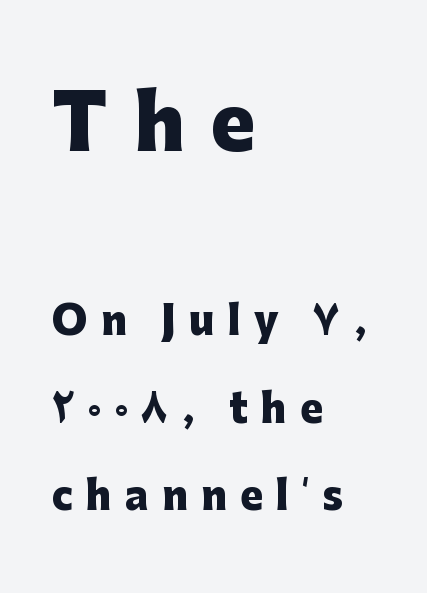
Size contrast runs from large at the top to small at the bottom. You could fit nearly another row in the gap between these rows. The letters advance in unequal steps, a hallmark of proportional type. In terms of weight, the rendering is a true, heavy bold. Left-aligned paragraph, ragged on the right. Nope, not italic — everything's standing straight.
